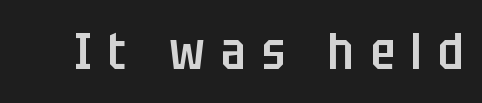
This rendering widens character spacing well past its baseline value. You can tell it's not italic because the verticals are truly vertical. Compared with an ordinary text face, these strokes are moderately heavier — a semibold. What kind of face is this? One without serifs — a sans. Descender tails drop into unmarked territory.
